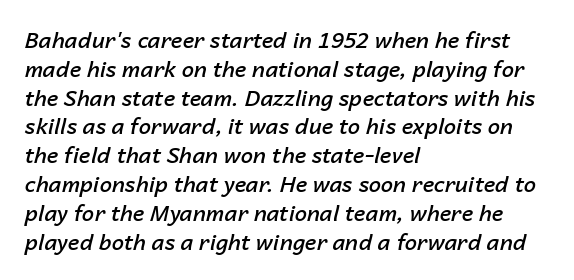
The image shows 22 px text type, italic (leaning right); set left-aligned, normal line spacing (1.31x), normal letter spacing, not underlined.
